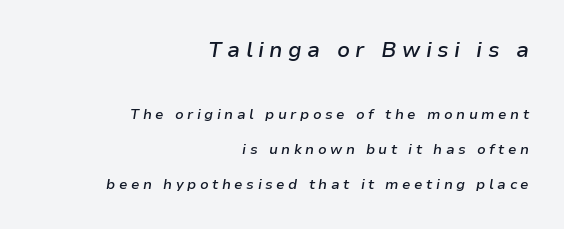
Q: Is the text bold? A: Semi-bold.
Q: Is the text italic (slanted)? A: Yes, it leans right by about 9 degrees.
Q: Is the text underlined? A: No.
Q: How is the paragraph aligned? A: Right-aligned.
Q: Is the spacing between letters normal or unusually wide? A: Unusually wide.
Q: Is the spacing between lines tight, normal or loose? A: Loose.
Q: Which block of text is set in a larger size, the first (top) or the second (bottom)? A: The first (top) one.
